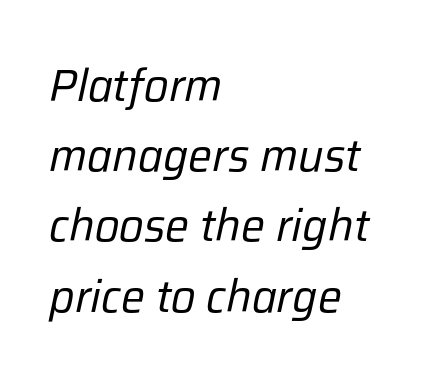
Leftover space on each line is placed entirely after the last word. This sample uses an oblique cut, with every glyph tilted off the vertical. There is no visible air inserted between adjacent glyphs. No chunkiness to these letters — they're not bold. Underlining? Definitely not there. A typesetter would call this leading conventional body-copy spacing.
